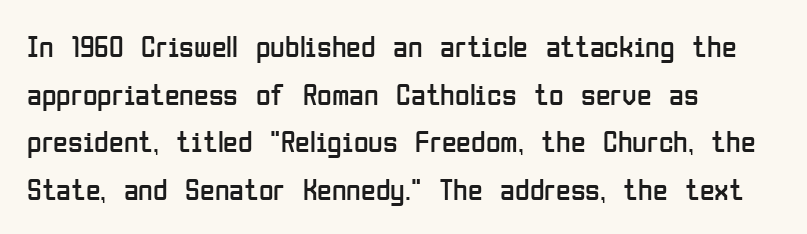
{"serif": "no", "italic": "no", "bold": "no", "weight": "regular", "width": "condensed", "stroke_contrast": "low", "x_height": "medium", "monospaced": "no", "underline": "no", "align": "left", "line_spacing": "normal", "line_spacing_ratio": 1.59, "letter_spacing": "normal", "letter_spacing_em": 0.0, "glyph_px": 30}
